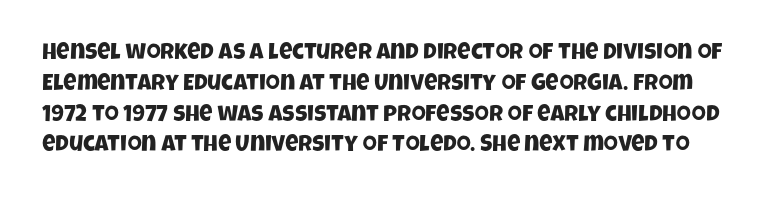
This rendering leaves character spacing at its baseline value. Reading down the column, the eye jumps a familiar distance to each next line. Check the space under the baseline: it is left empty.
